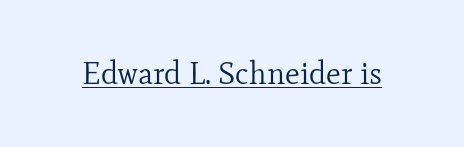
{"serif": "yes", "italic": "no", "bold": "no", "weight": "regular", "width": "normal", "stroke_contrast": "low", "x_height": "small", "monospaced": "no", "underline": "yes", "letter_spacing": "normal", "letter_spacing_em": 0.0, "glyph_px": 31}
